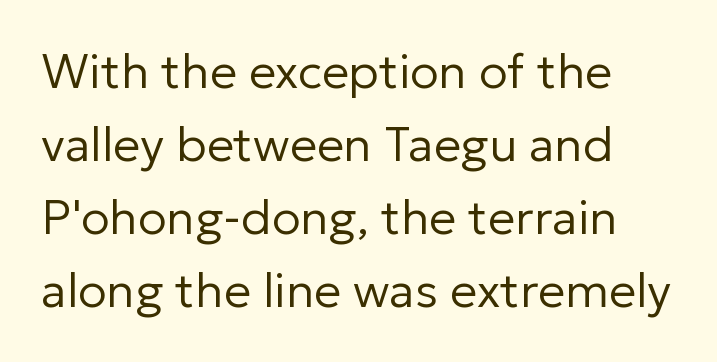
{"serif": "no", "italic": "no", "bold": "no", "weight": "regular", "width": "normal", "stroke_contrast": "low", "x_height": "medium", "monospaced": "no", "underline": "no", "align": "left", "line_spacing": "normal", "line_spacing_ratio": 1.52, "letter_spacing": "normal", "letter_spacing_em": 0.0, "glyph_px": 48}
